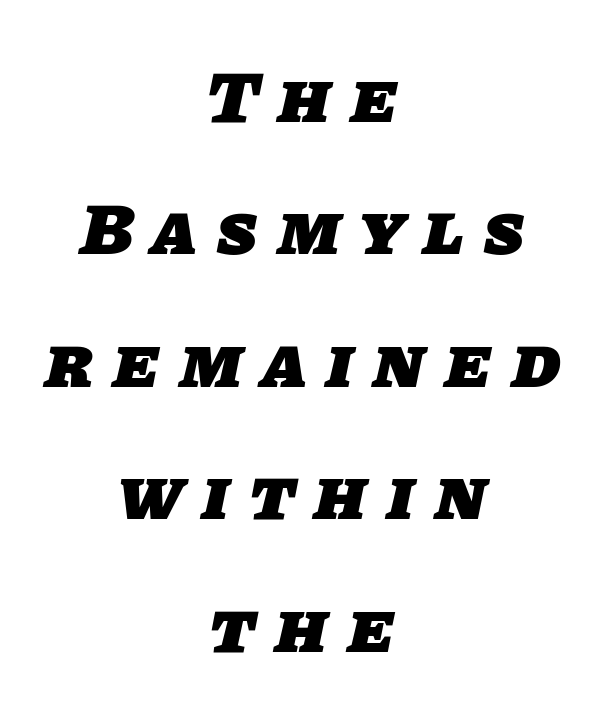
A dark, heavy texture on the line: the type is bold. The zone under the glyphs is completely vacant. Honestly, the letter spacing is so wide it's the main thing you notice. The whitespace from short lines is split evenly between both sides.
